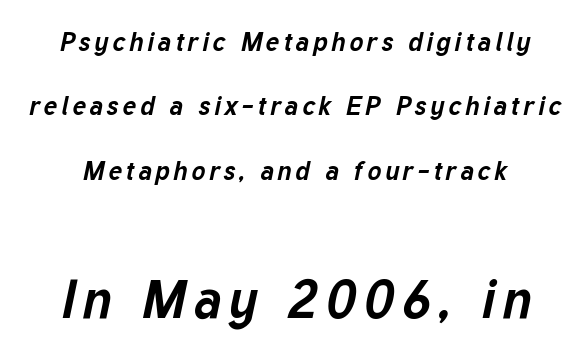
{"italic": "yes", "lean": "right", "slant_degrees": 12, "bold": "yes", "weight": "bold", "width": "normal", "stroke_contrast": "low", "x_height": "medium", "monospaced": "no", "underline": "no", "line_spacing": "loose", "line_spacing_ratio": 2.48, "larger_block": "second", "size_ratio": 2.04, "glyph_px": 53}
